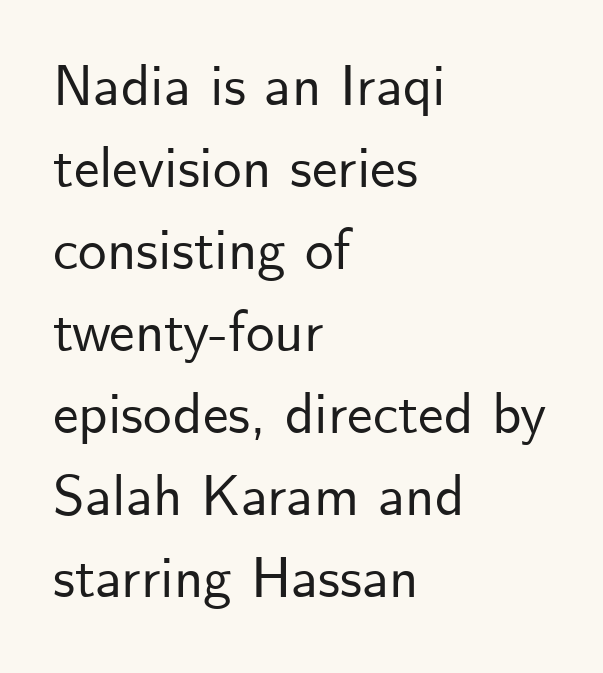
Q: Is the text italic (slanted)? A: No, it is upright.
Q: Is the typeface a serif or a sans-serif typeface? A: Sans-serif.
Q: Is the text underlined? A: No.
Q: How is the paragraph aligned? A: Left-aligned.
Q: Is the spacing between letters normal or unusually wide? A: Normal.
Q: Is the spacing between lines tight, normal or loose? A: Normal.
Q: Width (condensed, normal, or wide)? A: Normal.
Q: Stroke contrast? A: Low.
Q: x-height? A: Small.
Q: Monospaced? A: No.
